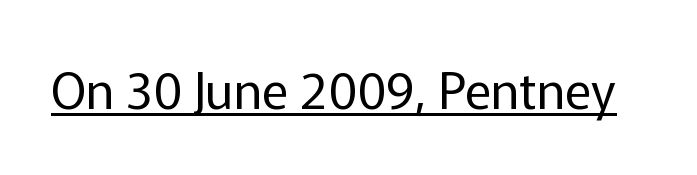
Stroke thickness stays within the range of a standard reading face or lighter. Type style note: lacks serifs. This sample has the flowing, uneven cadence of proportional lettering. This rendering features underlined lettering. You can tell it's not italic because the verticals are truly vertical. The letters sit at their default tracking, neither squeezed nor spread.
